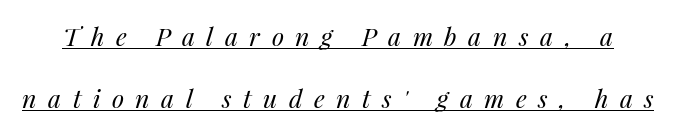
Q: Is the text bold? A: No.
Q: Is the text italic (slanted)? A: Yes, it leans right by about 14 degrees.
Q: Is the text underlined? A: Yes.
Q: Is the spacing between letters normal or unusually wide? A: Unusually wide.
Q: Is the spacing between lines tight, normal or loose? A: Loose.
